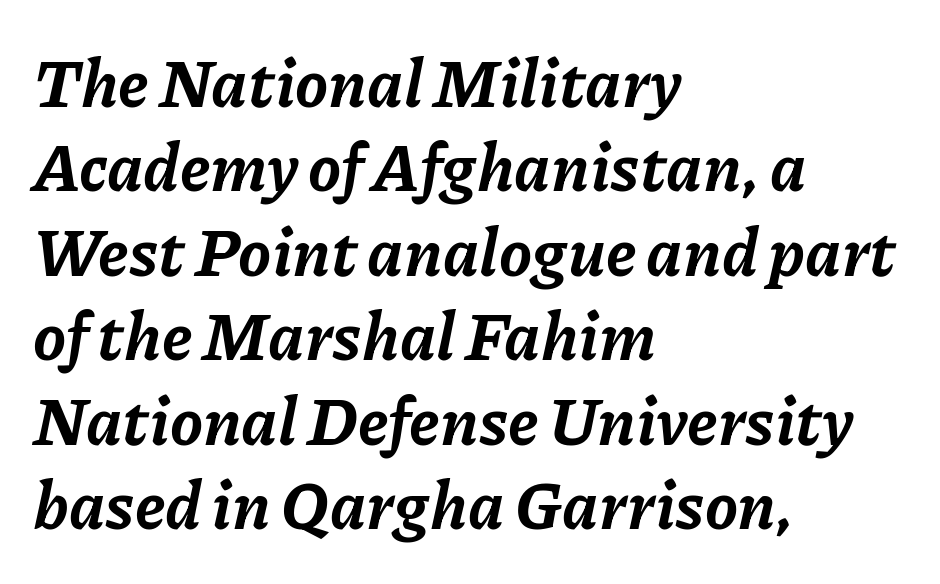
Words appear dense and cohesive because spacing is normal. Each row of text sits above clean, open space. Is the type slanted? Yes — the strokes lean at a clear angle. The strokes are fattened all the way to bold.
